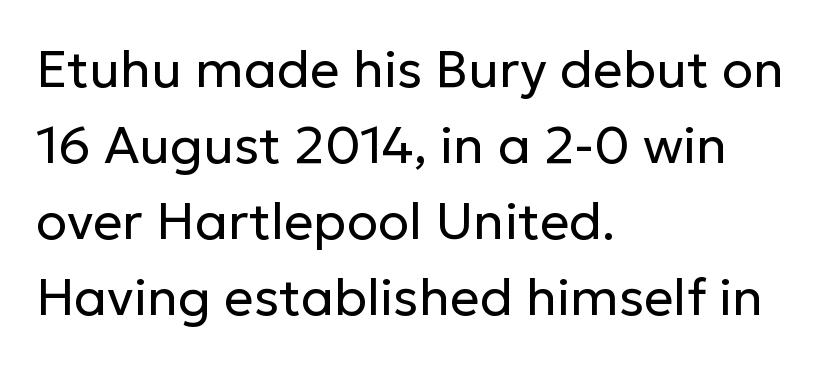
{"serif": "no", "italic": "no", "bold": "no", "weight": "regular", "width": "normal", "stroke_contrast": "low", "x_height": "medium", "monospaced": "no", "underline": "no", "align": "left", "line_spacing": "normal", "line_spacing_ratio": 1.46, "letter_spacing": "normal", "letter_spacing_em": 0.0, "glyph_px": 52}
